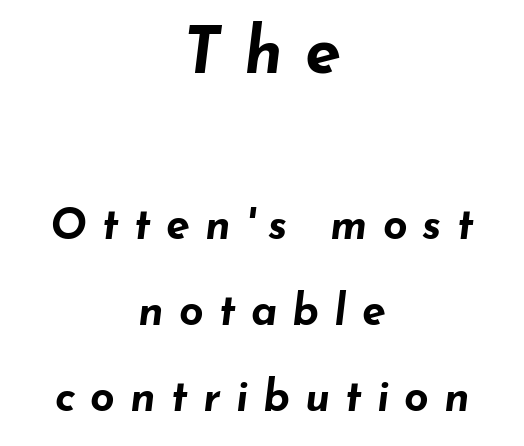
Scale decreases going downward across the two blocks. The rag falls on both sides of this text block equally. A typesetter would call this leading open, well beyond the default. Each row of text sits above clean, open space. These lines are rendered in a variable-pitch font. The lettering tilts uniformly, giving the passage an italic look.
